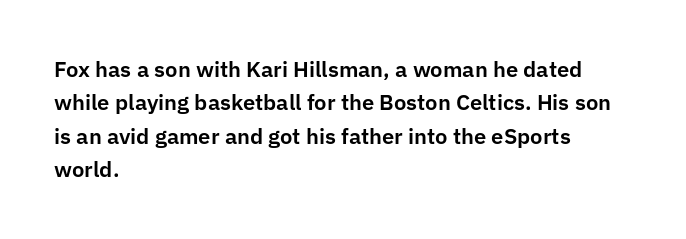
{"italic": "no", "underline": "no", "align": "left", "line_spacing": "normal", "line_spacing_ratio": 1.52, "letter_spacing": "normal", "letter_spacing_em": 0.0, "glyph_px": 22}
